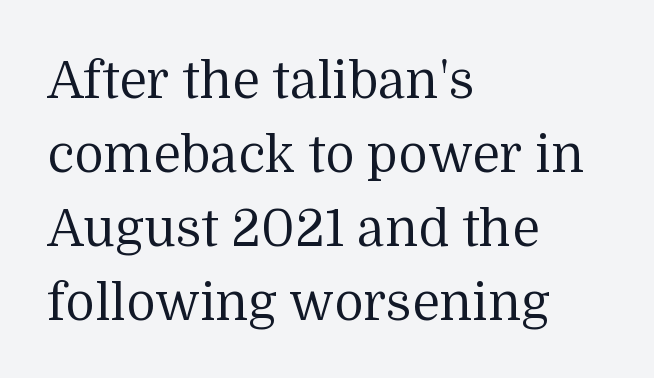
{"serif": "yes", "italic": "no", "bold": "no", "weight": "regular", "width": "normal", "stroke_contrast": "medium", "x_height": "medium", "monospaced": "no", "underline": "no", "align": "left", "line_spacing": "normal", "line_spacing_ratio": 1.45, "letter_spacing": "normal", "letter_spacing_em": 0.0, "glyph_px": 51}
